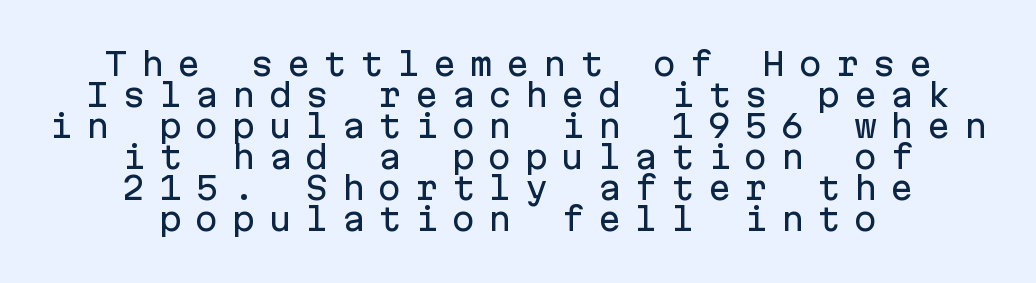
The glyphs are unaccompanied by any horizontal stroke below them. Casual observation: everything's sitting right in the middle. The rendering uses typewriter-style spacing with identical character cells. Someone cranked the tracking dial way up on this one. Does the leading feel generous? Not at all — it's pinched. Grotesque or geometric, the face here clearly has no serifs.
